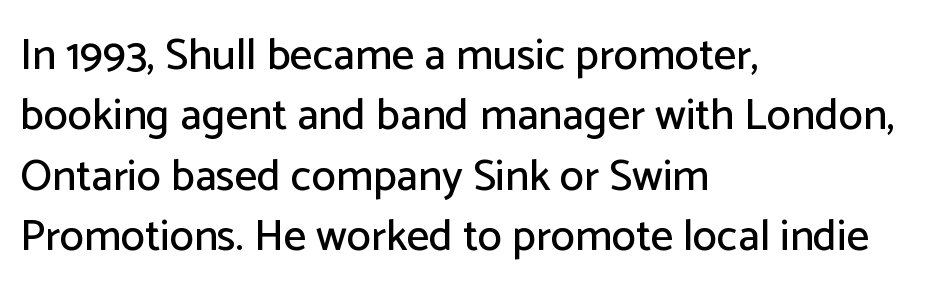
Layout note: lines flush left. It's the straight-up-and-down kind of type. Each letter keeps its own natural width here, so spacing adapts to shape. The space directly below the letters is spotless. Notice how descenders clear the ascenders below comfortably — that's standard leading. The rendering shows plain stroke endings on the letterforms — a sans-serif design.
